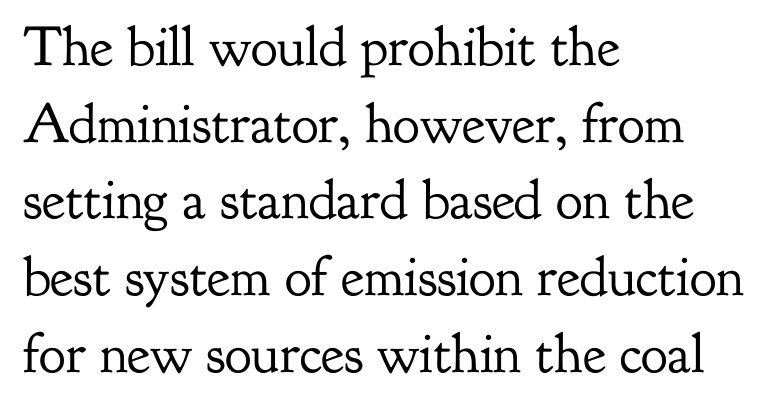
Q: Is the text bold? A: No.
Q: Is the text italic (slanted)? A: No, it is upright.
Q: Is the typeface a serif or a sans-serif typeface? A: Serif.
Q: Is the text underlined? A: No.
Q: How is the paragraph aligned? A: Left-aligned.
Q: Is the spacing between letters normal or unusually wide? A: Normal.
Q: Is the spacing between lines tight, normal or loose? A: Normal.
Q: Width (condensed, normal, or wide)? A: Normal.
Q: Stroke contrast? A: Low.
Q: x-height? A: Small.
Q: Monospaced? A: No.
